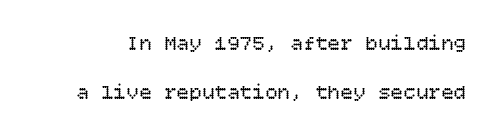
A typesetter would mark this as roman, not italic. The font is comparable to plain body text, perhaps lighter. A great deal of white space separates one row of letters from the next. Words appear dense and cohesive because spacing is normal. The passage shown is not underscored anywhere.
